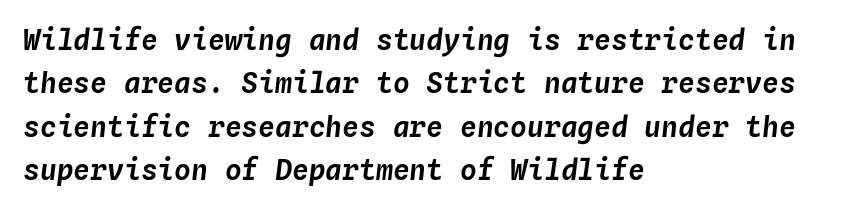
Q: Is the text italic (slanted)? A: Yes, it leans right by about 4 degrees.
Q: Is the text underlined? A: No.
Q: How is the paragraph aligned? A: Left-aligned.
Q: Is the spacing between letters normal or unusually wide? A: Normal.
Q: Is the spacing between lines tight, normal or loose? A: Normal.
Q: Width (condensed, normal, or wide)? A: Normal.
Q: Stroke contrast? A: Low.
Q: x-height? A: Medium.
Q: Monospaced? A: Yes.
